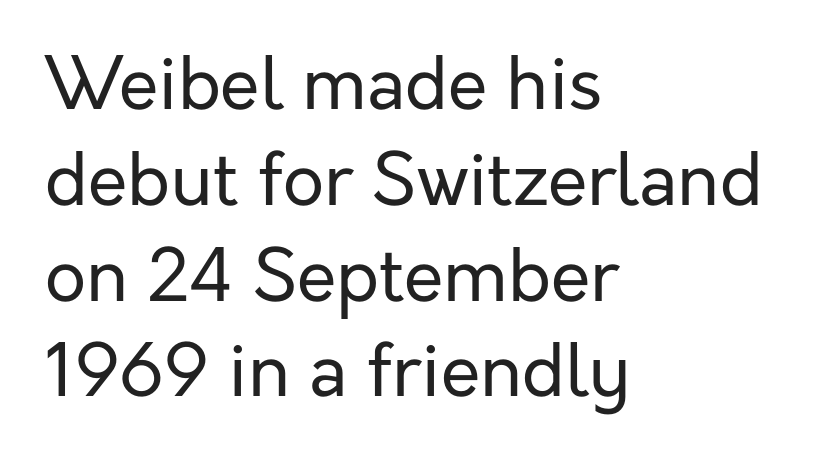
The image shows 72 px regular-weight sans-serif type, upright; set left-aligned, normal line spacing (1.33x), normal letter spacing, not underlined; low stroke contrast and a medium x-height.
